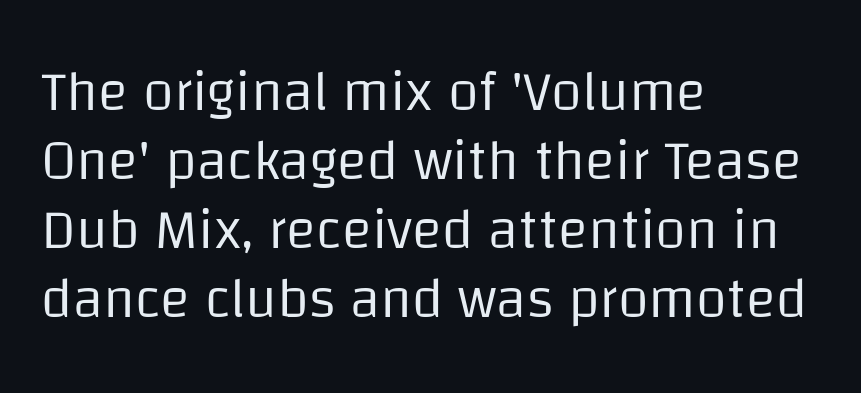
Q: Is the text bold? A: No.
Q: Is the text italic (slanted)? A: No, it is upright.
Q: Is the typeface a serif or a sans-serif typeface? A: Sans-serif.
Q: Is the text underlined? A: No.
Q: How is the paragraph aligned? A: Left-aligned.
Q: Is the spacing between letters normal or unusually wide? A: Normal.
Q: Width (condensed, normal, or wide)? A: Normal.
Q: Stroke contrast? A: Low.
Q: x-height? A: Large.
Q: Monospaced? A: No.
